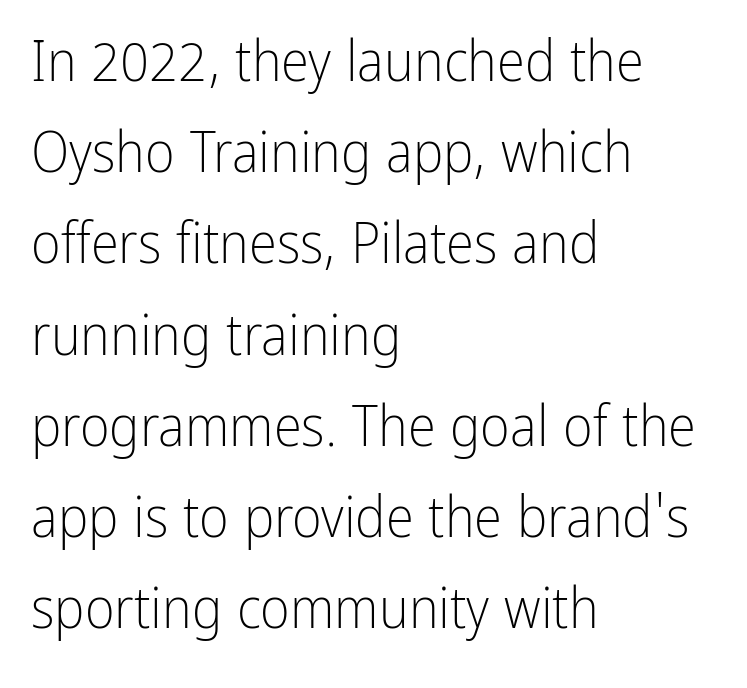
Q: Is the text bold? A: No.
Q: Is the text italic (slanted)? A: No, it is upright.
Q: Is the typeface a serif or a sans-serif typeface? A: Sans-serif.
Q: Is the text underlined? A: No.
Q: How is the paragraph aligned? A: Left-aligned.
Q: Is the spacing between letters normal or unusually wide? A: Normal.
Q: Is the spacing between lines tight, normal or loose? A: Normal.
Q: Width (condensed, normal, or wide)? A: Condensed.
Q: Stroke contrast? A: Low.
Q: x-height? A: Medium.
Q: Monospaced? A: No.
